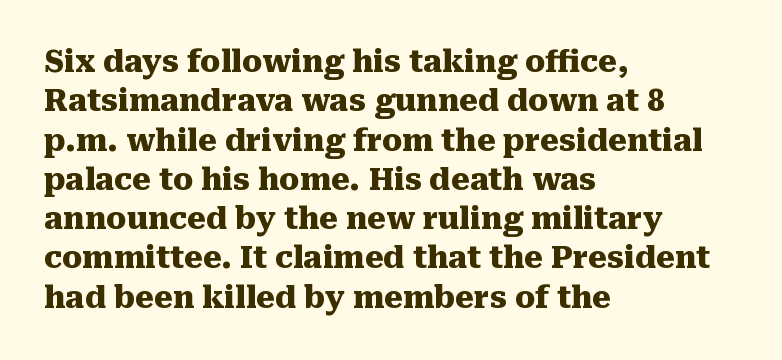
The image shows 30 px heavy serif type, upright; set left-aligned, normal line spacing (1.31x), normal letter spacing, not underlined; medium stroke contrast and a medium x-height.
